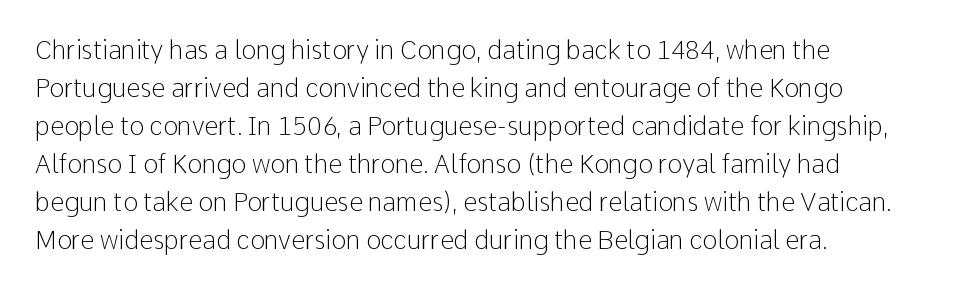
Q: Is the text bold? A: No.
Q: Is the text italic (slanted)? A: No, it is upright.
Q: Is the text underlined? A: No.
Q: How is the paragraph aligned? A: Left-aligned.
Q: Is the spacing between letters normal or unusually wide? A: Normal.
Q: Is the spacing between lines tight, normal or loose? A: Normal.
